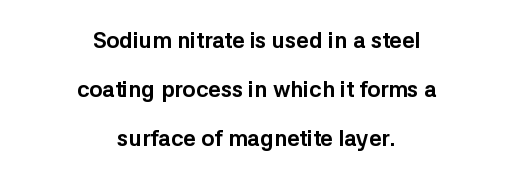
The image shows 22 px bold type, upright; set centered, loose line spacing (2.23x), normal letter spacing, not underlined.
